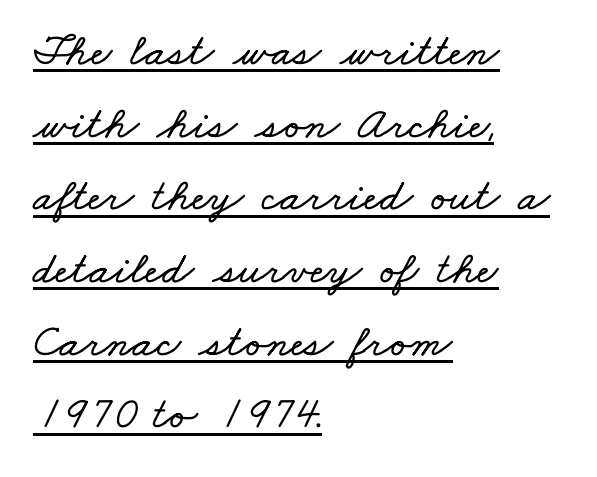
Q: Is the text underlined? A: Yes.
Q: How is the paragraph aligned? A: Left-aligned.
Q: Is the spacing between letters normal or unusually wide? A: Normal.
Q: Is the spacing between lines tight, normal or loose? A: Normal.
Q: Width (condensed, normal, or wide)? A: Wide.
Q: Stroke contrast? A: Low.
Q: x-height? A: Small.
Q: Monospaced? A: No.
